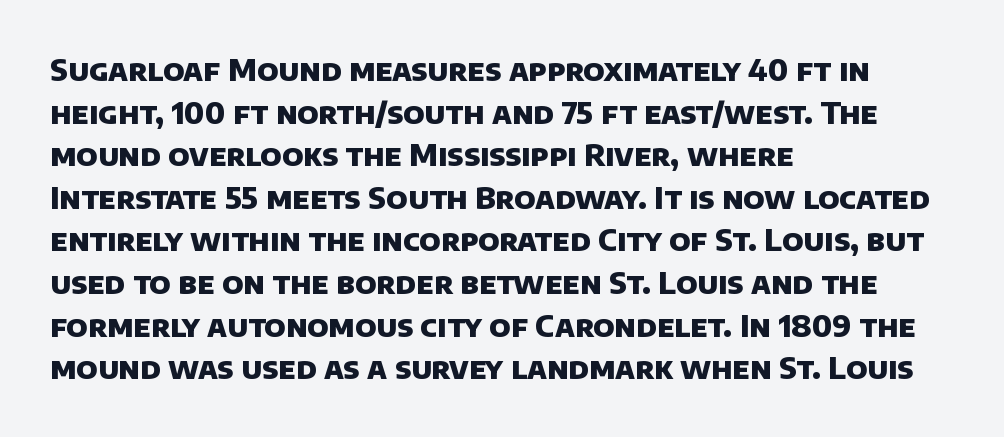
{"serif": "no", "bold": "yes", "weight": "heavy", "width": "normal", "stroke_contrast": "low", "x_height": "large", "monospaced": "no", "underline": "no", "align": "left", "line_spacing": "normal", "line_spacing_ratio": 1.42, "letter_spacing": "normal", "letter_spacing_em": 0.0, "glyph_px": 30}
